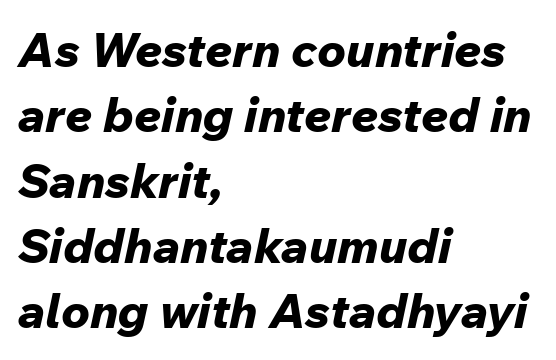
{"italic": "yes", "lean": "right", "slant_degrees": 12, "bold": "yes", "weight": "bold", "width": "normal", "stroke_contrast": "low", "x_height": "medium", "monospaced": "no", "underline": "no", "align": "left", "line_spacing": "normal", "line_spacing_ratio": 1.36, "letter_spacing": "normal", "letter_spacing_em": 0.0, "glyph_px": 48}
